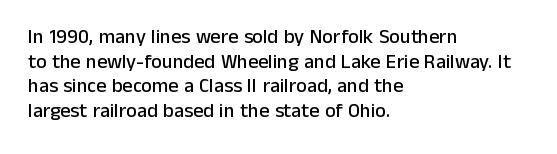
The image shows 20 px text type, upright; set left-aligned, line spacing 1.23x, normal letter spacing, not underlined.
